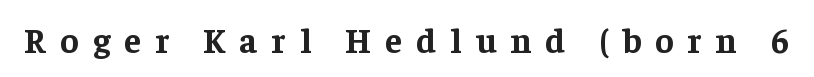
A roman cut, with each character standing at attention. Glance below the letters and you will spot only blank space. Each letter keeps its own natural width here, so spacing adapts to shape. In terms of weight, the rendering is a true, heavy bold. The face used here is rendered with a markedly widened letterfit.
